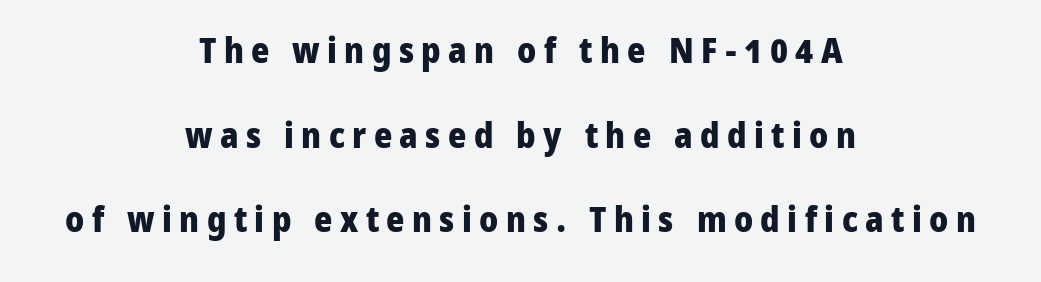
Q: Is the text bold? A: Yes.
Q: Is the text italic (slanted)? A: No, it is upright.
Q: Is the typeface a serif or a sans-serif typeface? A: Sans-serif.
Q: Is the text underlined? A: No.
Q: How is the paragraph aligned? A: Centered.
Q: Is the spacing between letters normal or unusually wide? A: Unusually wide.
Q: Is the spacing between lines tight, normal or loose? A: Loose.
Q: Width (condensed, normal, or wide)? A: Normal.
Q: Stroke contrast? A: Low.
Q: x-height? A: Medium.
Q: Monospaced? A: No.
